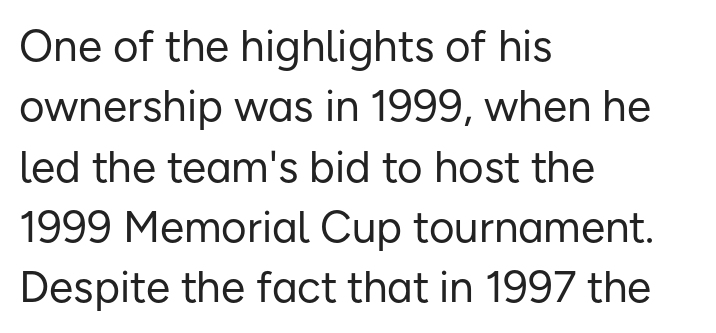
Q: Is the text bold? A: No.
Q: Is the text italic (slanted)? A: No, it is upright.
Q: Is the typeface a serif or a sans-serif typeface? A: Sans-serif.
Q: Is the text underlined? A: No.
Q: How is the paragraph aligned? A: Left-aligned.
Q: Is the spacing between letters normal or unusually wide? A: Normal.
Q: Is the spacing between lines tight, normal or loose? A: Normal.
Q: Width (condensed, normal, or wide)? A: Normal.
Q: Stroke contrast? A: Low.
Q: x-height? A: Medium.
Q: Monospaced? A: No.
